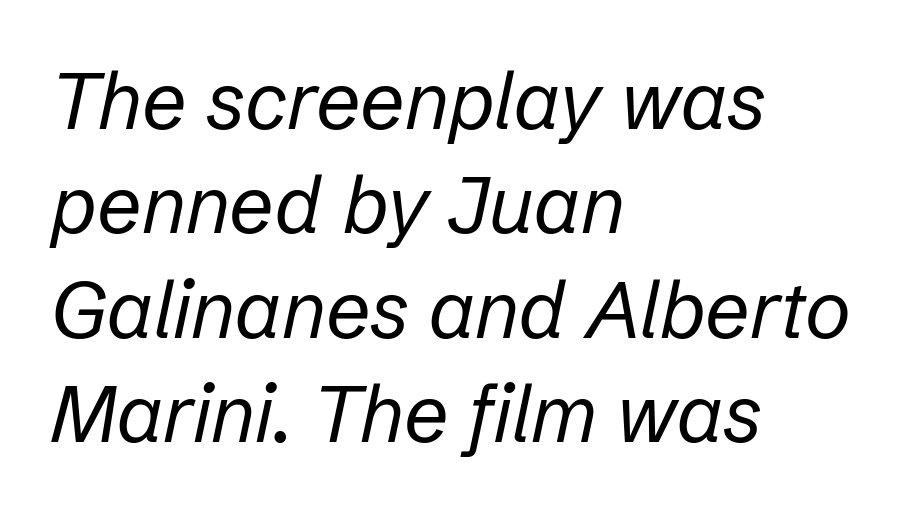
{"italic": "yes", "lean": "right", "slant_degrees": 12, "bold": "no", "weight": "regular", "width": "normal", "stroke_contrast": "low", "x_height": "medium", "monospaced": "no", "underline": "no", "align": "left", "line_spacing": "normal", "line_spacing_ratio": 1.32, "letter_spacing": "normal", "letter_spacing_em": 0.0, "glyph_px": 79}
